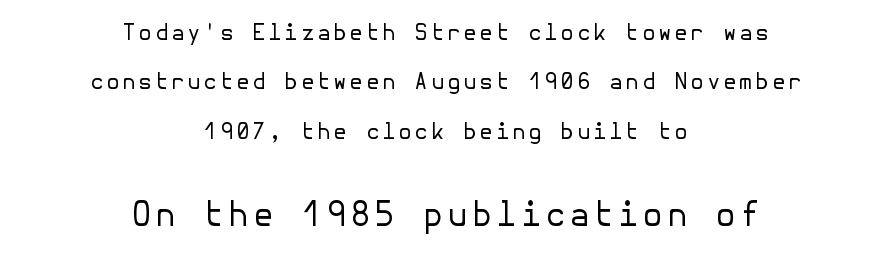
The image shows 33 px regular-weight sans-serif type, upright; set centered, loose line spacing (2.25x), not underlined; the second (bottom) block is 1.5x larger; low stroke contrast and a medium x-height.
